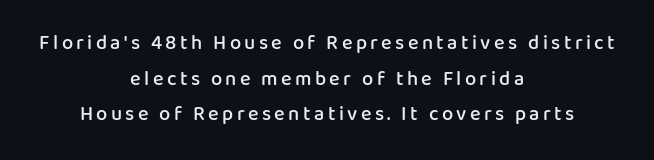
The image shows 20 px text type, upright; set centered, line spacing 1.78x, not underlined.
